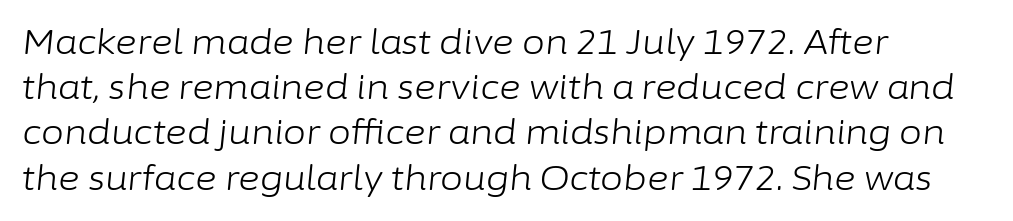
{"italic": "yes", "lean": "right", "slant_degrees": 6, "bold": "no", "weight": "light", "width": "normal", "stroke_contrast": "low", "x_height": "medium", "monospaced": "no", "underline": "no", "align": "left", "line_spacing": "normal", "line_spacing_ratio": 1.37, "letter_spacing": "normal", "letter_spacing_em": 0.0, "glyph_px": 33}
